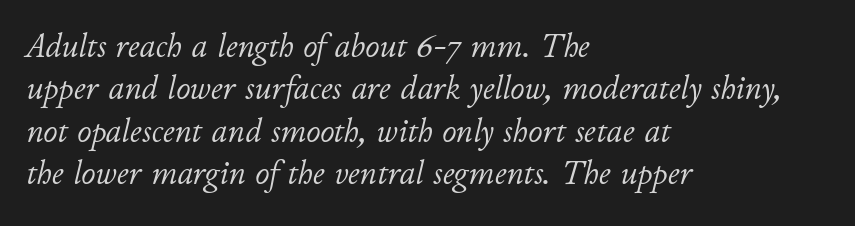
{"italic": "yes", "lean": "right", "slant_degrees": 11, "bold": "no", "weight": "light", "width": "normal", "stroke_contrast": "low", "x_height": "small", "monospaced": "no", "underline": "no", "align": "left", "line_spacing_ratio": 1.21, "letter_spacing": "normal", "letter_spacing_em": 0.0, "glyph_px": 35}
